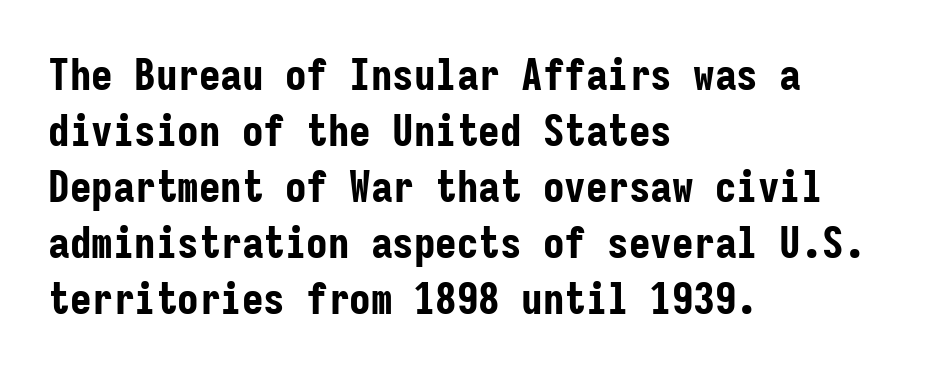
Q: Is the text bold? A: Yes.
Q: Is the text italic (slanted)? A: No, it is upright.
Q: Is the typeface a serif or a sans-serif typeface? A: Sans-serif.
Q: Is the text underlined? A: No.
Q: How is the paragraph aligned? A: Left-aligned.
Q: Is the spacing between letters normal or unusually wide? A: Normal.
Q: Is the spacing between lines tight, normal or loose? A: Normal.
Q: Width (condensed, normal, or wide)? A: Condensed.
Q: Stroke contrast? A: Low.
Q: x-height? A: Medium.
Q: Monospaced? A: Yes.
